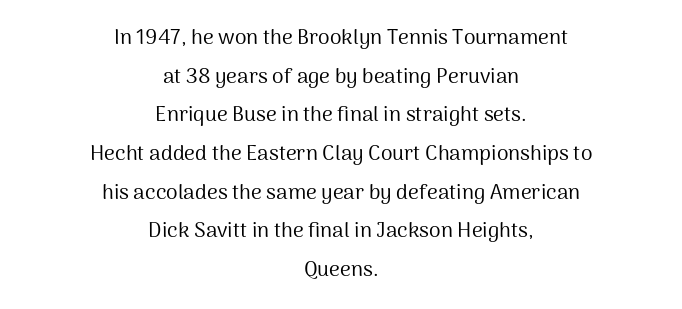
{"italic": "no", "bold": "no", "underline": "no", "align": "center", "line_spacing_ratio": 1.84, "letter_spacing": "normal", "letter_spacing_em": 0.0, "glyph_px": 21}
